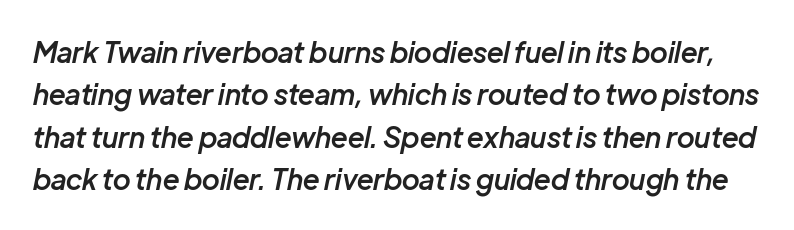
{"italic": "yes", "lean": "right", "slant_degrees": 12, "bold": "semi", "weight": "semibold", "width": "normal", "stroke_contrast": "low", "x_height": "medium", "monospaced": "no", "underline": "no", "line_spacing": "normal", "line_spacing_ratio": 1.51, "letter_spacing": "normal", "letter_spacing_em": 0.0, "glyph_px": 28}
